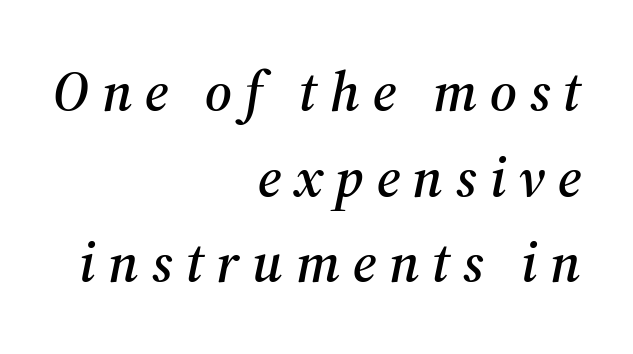
{"serif": "yes", "italic": "yes", "lean": "right", "slant_degrees": 12, "width": "normal", "stroke_contrast": "medium", "x_height": "medium", "monospaced": "no", "underline": "no", "align": "right", "line_spacing": "normal", "line_spacing_ratio": 1.53, "letter_spacing": "wide", "letter_spacing_em": 0.23, "glyph_px": 56}
